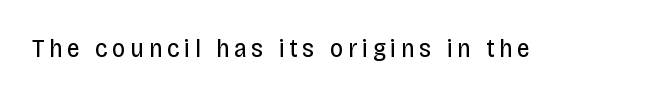
Q: Is the text bold? A: No.
Q: Is the text italic (slanted)? A: No, it is upright.
Q: Is the text underlined? A: No.
